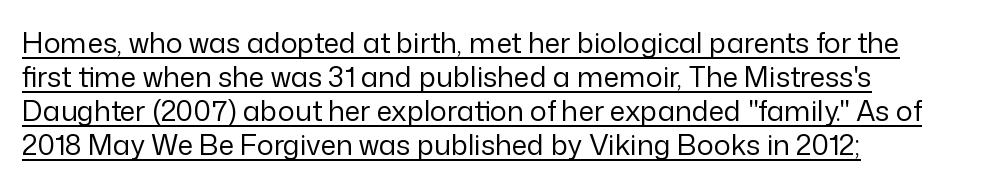
Nope, no serifs anywhere on these letters. Designer's note — italics off, roman on. Has an underline been added? It has. In terms of letterspacing, this is plain default setting.
